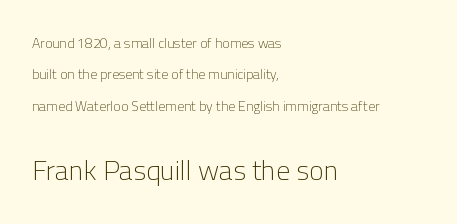
The letterforms sit shoulder to shoulder at normal distance. Posture: vertical. Lines of text with bare space underneath. Where is the straight margin? On the left. Top chunk: small. Bottom chunk: large.
